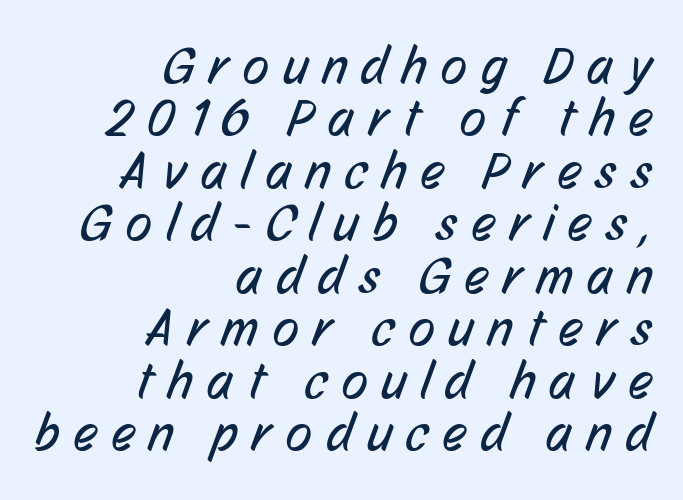
The image shows 53 px regular-weight, condensed sans-serif type; set right-aligned, tight line spacing (0.99x), unusually wide letter spacing (+0.28 em), not underlined; low stroke contrast and a medium x-height.
